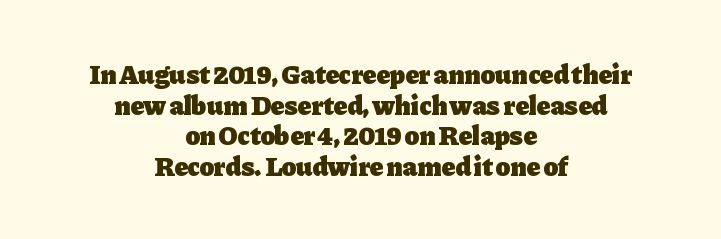
{"italic": "no", "bold": "yes", "underline": "no", "align": "center", "line_spacing": "tight", "line_spacing_ratio": 1.13, "letter_spacing": "normal", "letter_spacing_em": 0.0, "glyph_px": 27}
